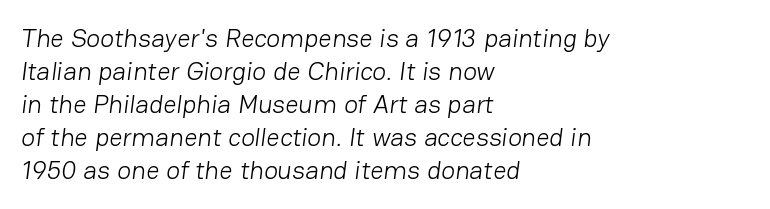
The image shows 26 px text type; set left-aligned, normal line spacing (1.27x), normal letter spacing, not underlined.
